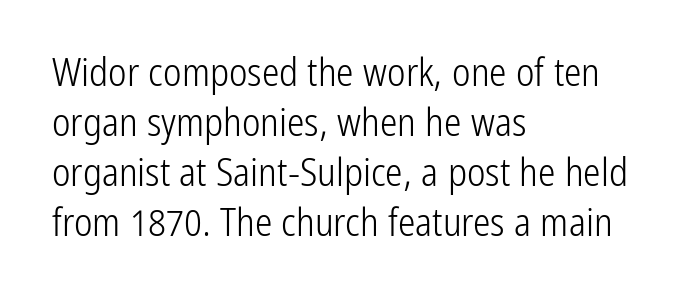
The image shows 39 px light, condensed sans-serif type, upright; set left-aligned, normal line spacing (1.28x), normal letter spacing, not underlined; low stroke contrast and a medium x-height.
